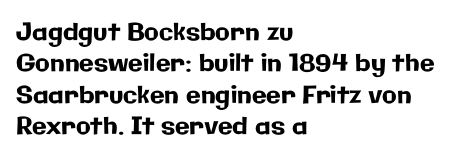
{"italic": "no", "underline": "no", "align": "left", "line_spacing": "normal", "line_spacing_ratio": 1.31, "letter_spacing": "normal", "letter_spacing_em": 0.0, "glyph_px": 24}
